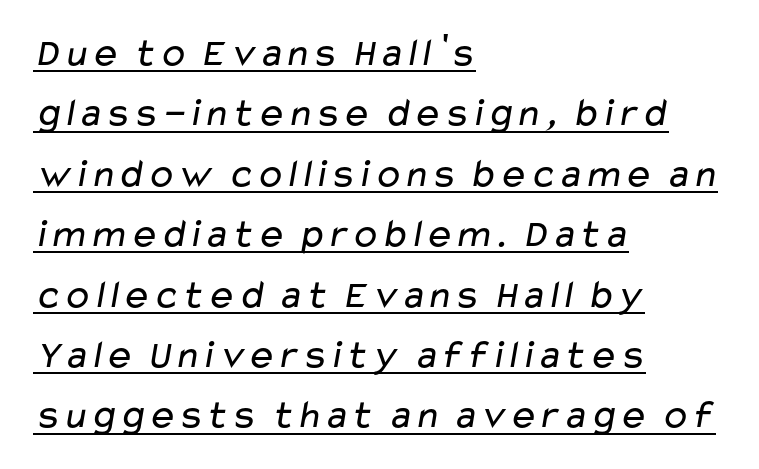
{"serif": "no", "bold": "no", "weight": "regular", "width": "wide", "stroke_contrast": "low", "x_height": "medium", "monospaced": "no", "underline": "yes", "align": "left", "line_spacing": "normal", "line_spacing_ratio": 1.51, "letter_spacing": "normal", "letter_spacing_em": 0.0, "glyph_px": 40}
